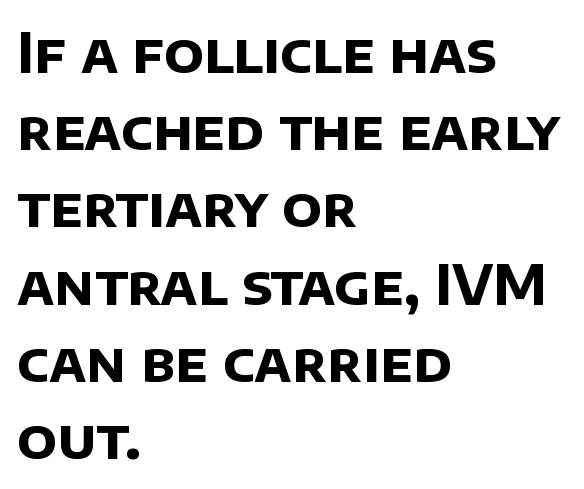
The image shows 54 px bold sans-serif type; set left-aligned, normal line spacing (1.43x), normal letter spacing, not underlined; low stroke contrast and a large x-height.
